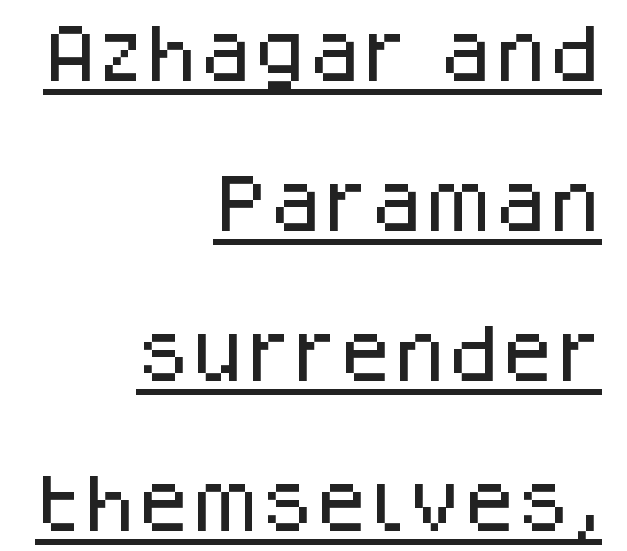
Q: Is the text italic (slanted)? A: No, it is upright.
Q: Is the typeface a serif or a sans-serif typeface? A: Sans-serif.
Q: Is the text underlined? A: Yes.
Q: How is the paragraph aligned? A: Right-aligned.
Q: Is the spacing between letters normal or unusually wide? A: Normal.
Q: Is the spacing between lines tight, normal or loose? A: Loose.
Q: Width (condensed, normal, or wide)? A: Normal.
Q: Stroke contrast? A: Low.
Q: x-height? A: Large.
Q: Monospaced? A: No.
